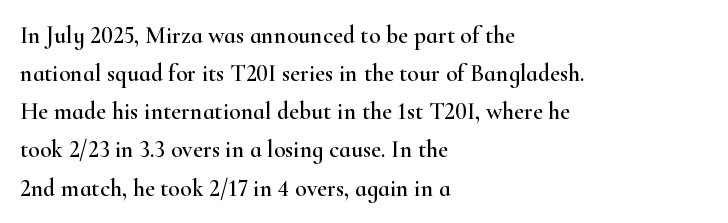
Q: Is the text italic (slanted)? A: No, it is upright.
Q: Is the text underlined? A: No.
Q: How is the paragraph aligned? A: Left-aligned.
Q: Is the spacing between letters normal or unusually wide? A: Normal.
Q: Is the spacing between lines tight, normal or loose? A: Normal.
